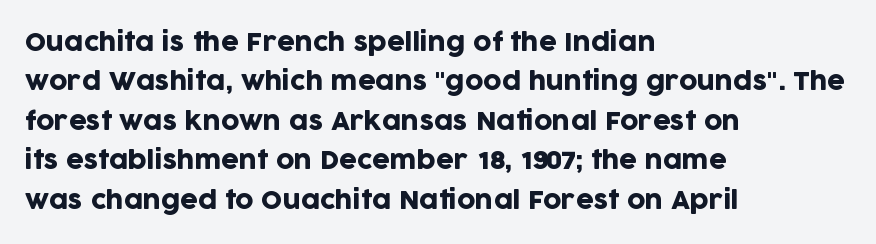
{"italic": "no", "underline": "no", "align": "left", "line_spacing": "normal", "line_spacing_ratio": 1.58, "letter_spacing": "normal", "letter_spacing_em": 0.0, "glyph_px": 25}
